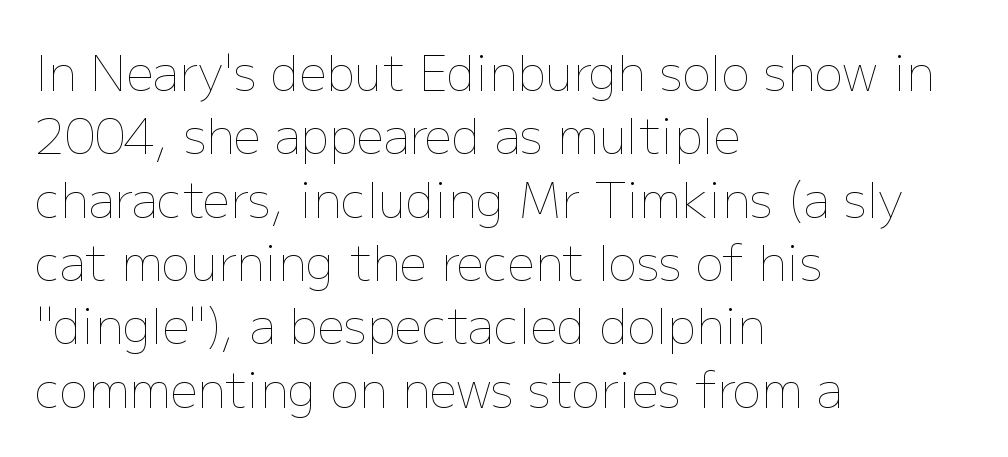
{"italic": "no", "bold": "no", "weight": "thin", "width": "normal", "stroke_contrast": "low", "x_height": "medium", "monospaced": "no", "underline": "no", "align": "left", "line_spacing": "normal", "line_spacing_ratio": 1.32, "letter_spacing": "normal", "letter_spacing_em": 0.0, "glyph_px": 48}
